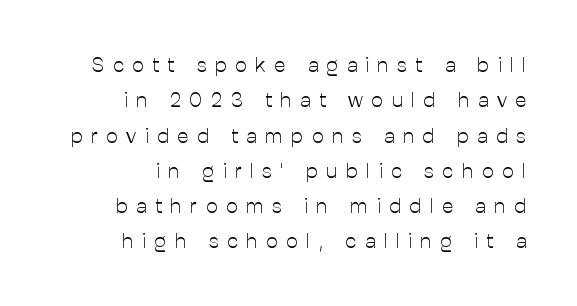
Q: Is the text bold? A: No.
Q: Is the text italic (slanted)? A: No, it is upright.
Q: Is the text underlined? A: No.
Q: How is the paragraph aligned? A: Right-aligned.
Q: Is the spacing between letters normal or unusually wide? A: Unusually wide.
Q: Is the spacing between lines tight, normal or loose? A: Normal.
